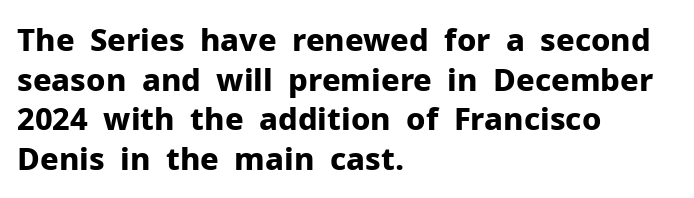
Typographically, this falls in the sans-serif category. Regular leading. Each letter keeps its own natural width here, so spacing adapts to shape. Descenders hang freely into open space. Summary of weight: heavy, a full bold. Quick note: not italic, upright.
